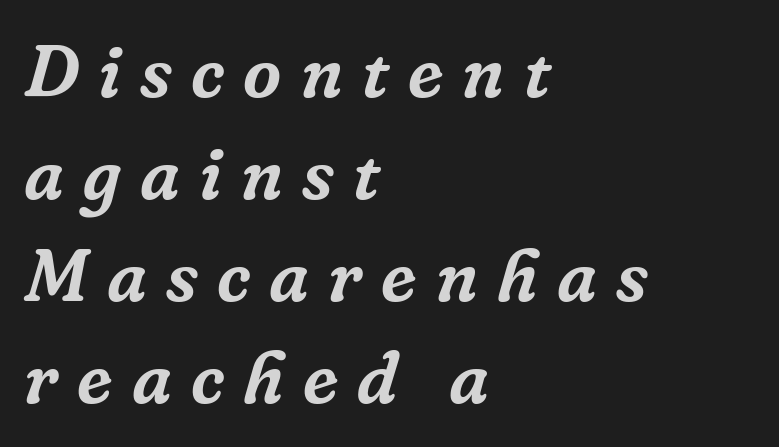
The image shows 74 px serif type, italic (leaning right); set left-aligned, normal line spacing (1.38x), unusually wide letter spacing (+0.26 em), not underlined; low stroke contrast and a medium x-height.
